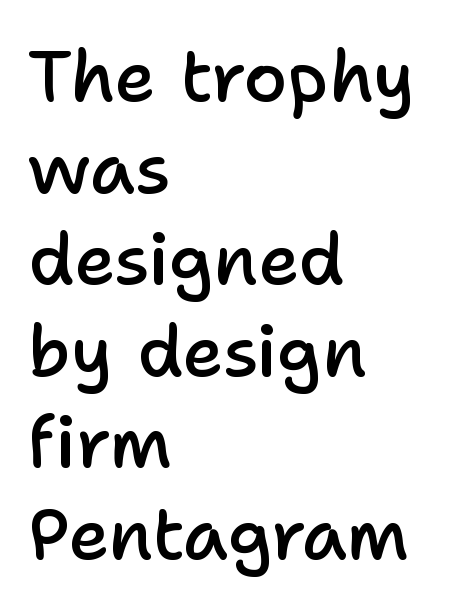
Q: Is the text bold? A: Semi-bold.
Q: Is the text italic (slanted)? A: No, it is upright.
Q: Is the typeface a serif or a sans-serif typeface? A: Sans-serif.
Q: Is the text underlined? A: No.
Q: How is the paragraph aligned? A: Left-aligned.
Q: Is the spacing between letters normal or unusually wide? A: Normal.
Q: Is the spacing between lines tight, normal or loose? A: Normal.
Q: Width (condensed, normal, or wide)? A: Normal.
Q: Stroke contrast? A: Low.
Q: x-height? A: Medium.
Q: Monospaced? A: No.
